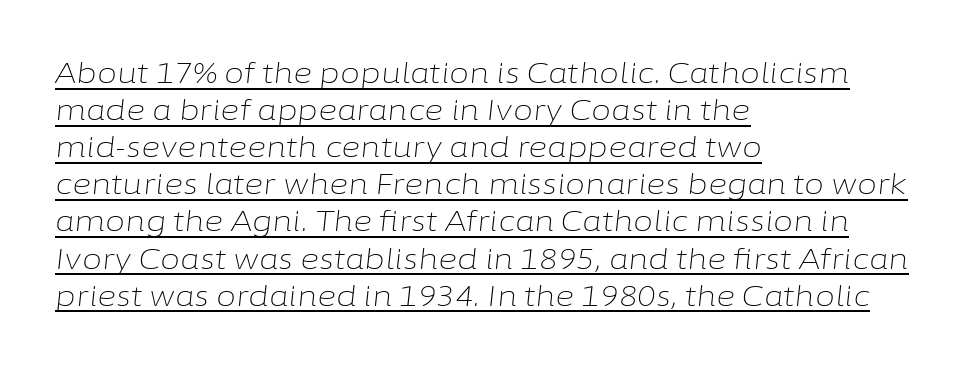
{"italic": "yes", "lean": "right", "slant_degrees": 6, "bold": "no", "weight": "light", "width": "normal", "stroke_contrast": "low", "x_height": "medium", "monospaced": "no", "underline": "yes", "align": "left", "line_spacing": "normal", "line_spacing_ratio": 1.28, "letter_spacing": "normal", "letter_spacing_em": 0.0, "glyph_px": 29}
